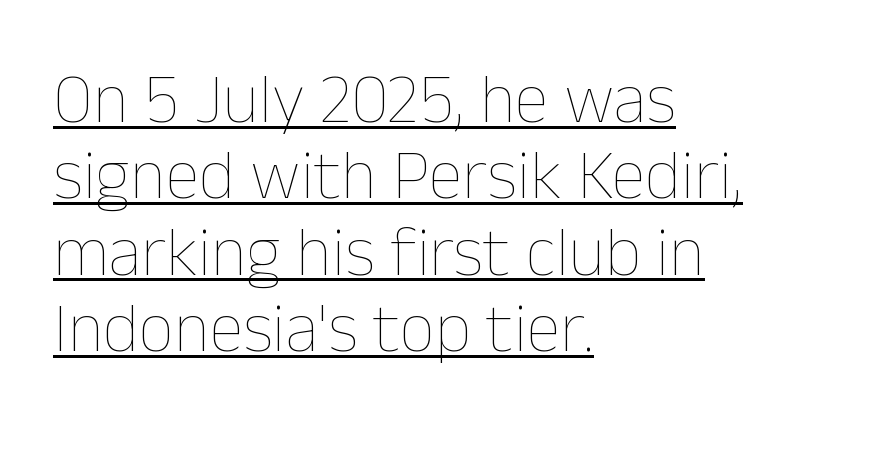
{"italic": "no", "bold": "no", "weight": "thin", "width": "normal", "stroke_contrast": "low", "x_height": "medium", "monospaced": "no", "underline": "yes", "align": "left", "line_spacing": "tight", "line_spacing_ratio": 1.09, "letter_spacing": "normal", "letter_spacing_em": 0.0, "glyph_px": 70}
